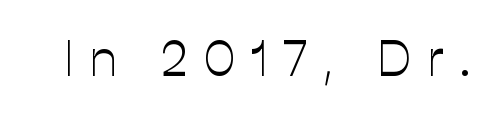
How are the letters spaced? Widely, with obvious added tracking. I'd call this a sans setting — the letters go barefoot. Proportional: the letters do not fall into vertical columns. Has an underline been added? It has not. Caption: face not bold, strokes unweighted.
